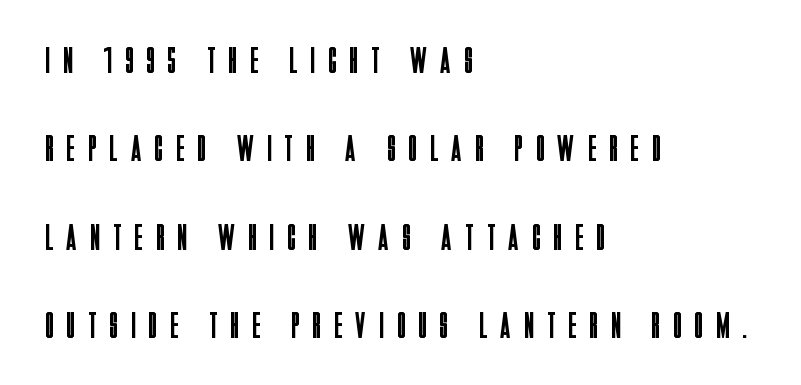
The image shows 37 px regular-weight, condensed sans-serif type, upright; set left-aligned, loose line spacing (2.39x), unusually wide letter spacing (+0.37 em), not underlined; low stroke contrast and a large x-height.
